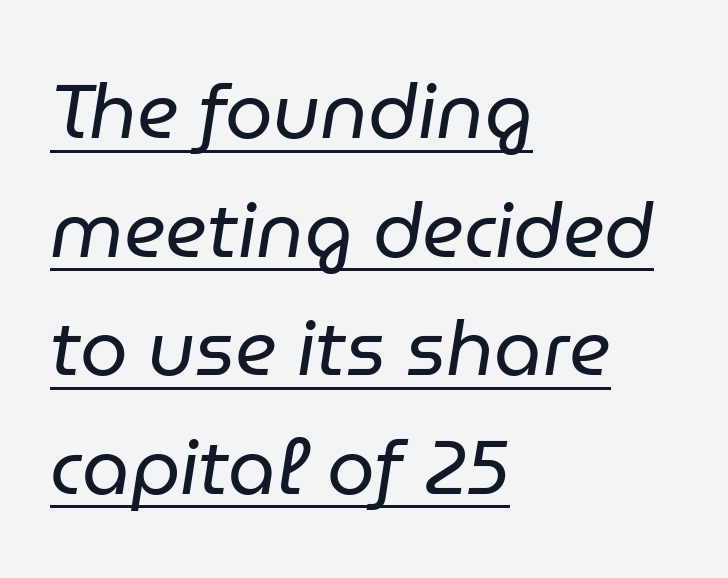
Nobody touched the tracking dial on this one. Vertically, the passage feels balanced, rows spaced as you'd expect. A light-to-regular cut is what we see here. A classic flush-left, rag-right setting is used for this passage. Emphasis is given by a line drawn under the lettering. The letters advance in unequal steps, a hallmark of proportional type.
